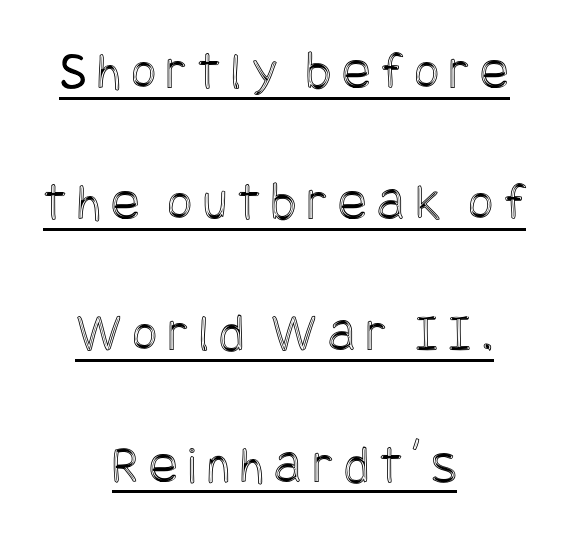
{"italic": "no", "width": "condensed", "x_height": "large", "underline": "yes", "align": "center", "line_spacing": "loose", "line_spacing_ratio": 2.43, "glyph_px": 54}
